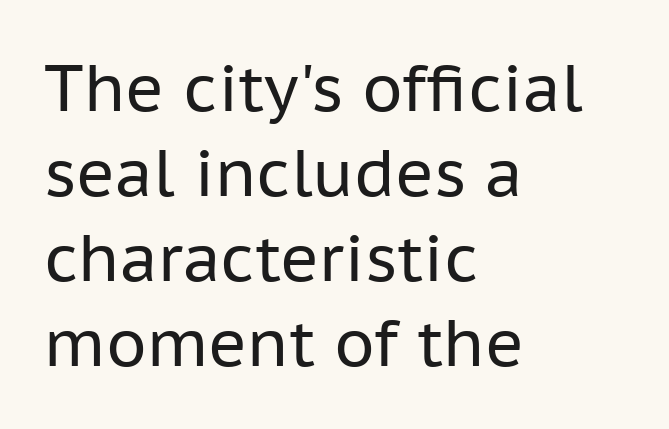
{"serif": "no", "italic": "no", "bold": "no", "weight": "regular", "width": "normal", "stroke_contrast": "low", "x_height": "medium", "monospaced": "no", "underline": "no", "align": "left", "line_spacing": "normal", "line_spacing_ratio": 1.31, "letter_spacing": "normal", "letter_spacing_em": 0.0, "glyph_px": 65}
